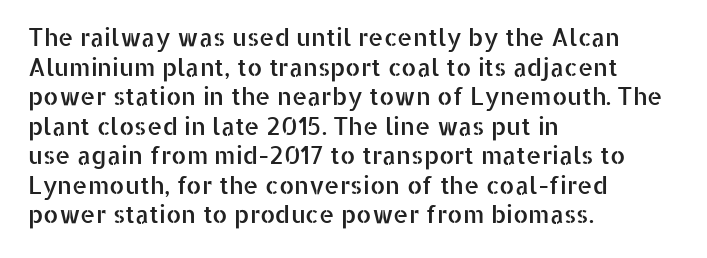
Q: Is the text italic (slanted)? A: No, it is upright.
Q: Is the text underlined? A: No.
Q: How is the paragraph aligned? A: Left-aligned.
Q: Is the spacing between letters normal or unusually wide? A: Normal.
